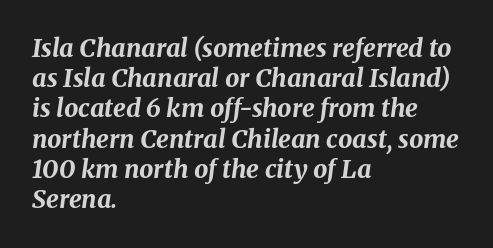
The image shows 25 px bold type, italic (leaning right); set left-aligned, line spacing 1.21x, normal letter spacing, not underlined.
